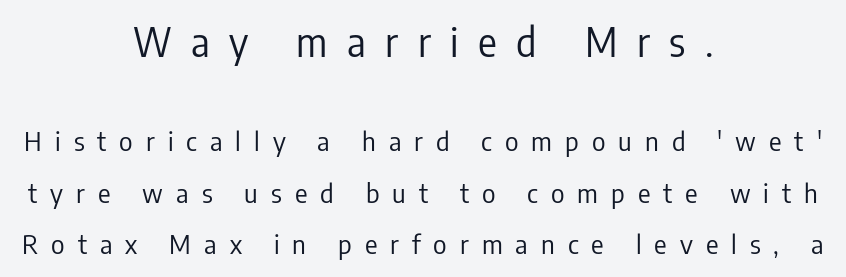
Q: Is the text bold? A: No.
Q: Is the text italic (slanted)? A: No, it is upright.
Q: Is the typeface a serif or a sans-serif typeface? A: Sans-serif.
Q: Is the text underlined? A: No.
Q: How is the paragraph aligned? A: Centered.
Q: Is the spacing between letters normal or unusually wide? A: Unusually wide.
Q: Is the spacing between lines tight, normal or loose? A: Loose.
Q: Which block of text is set in a larger size, the first (top) or the second (bottom)? A: The first (top) one.
Q: Width (condensed, normal, or wide)? A: Condensed.
Q: Stroke contrast? A: Low.
Q: x-height? A: Medium.
Q: Monospaced? A: No.
